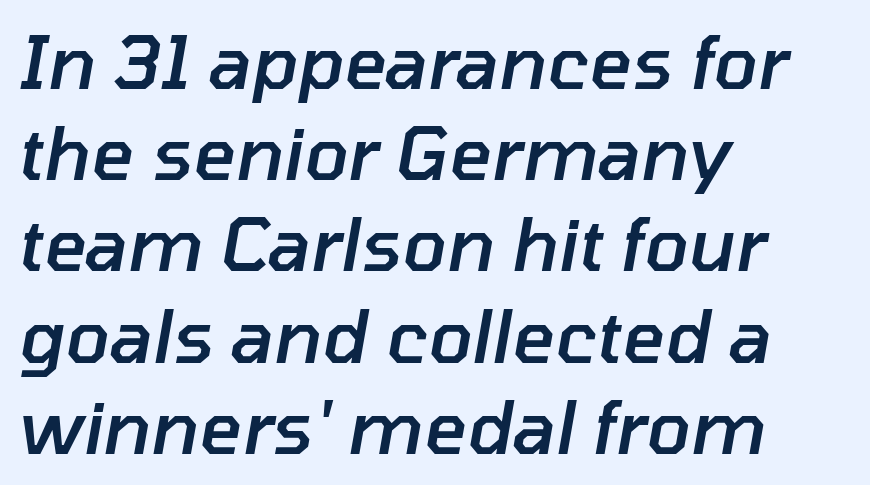
The image shows 73 px semibold type, italic (leaning right); set left-aligned, normal line spacing (1.25x), normal letter spacing, not underlined; low stroke contrast and a medium x-height.
